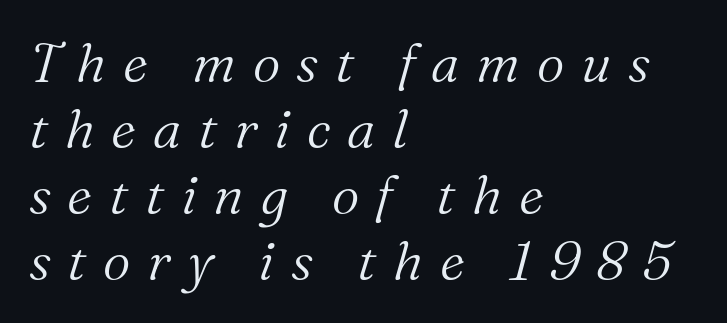
Q: Is the text bold? A: No.
Q: Is the text italic (slanted)? A: Yes, it leans right by about 16 degrees.
Q: Is the typeface a serif or a sans-serif typeface? A: Serif.
Q: Is the text underlined? A: No.
Q: How is the paragraph aligned? A: Left-aligned.
Q: Is the spacing between letters normal or unusually wide? A: Unusually wide.
Q: Width (condensed, normal, or wide)? A: Normal.
Q: Stroke contrast? A: Medium.
Q: x-height? A: Medium.
Q: Monospaced? A: No.
